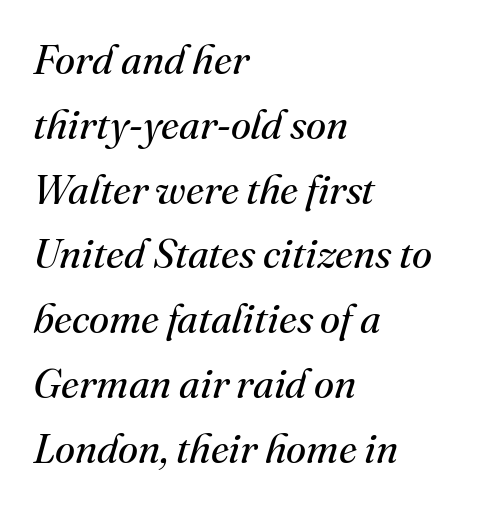
The image shows 41 px regular-weight serif type, italic (leaning right); set left-aligned, normal line spacing (1.58x), normal letter spacing, not underlined; medium stroke contrast and a small x-height.
